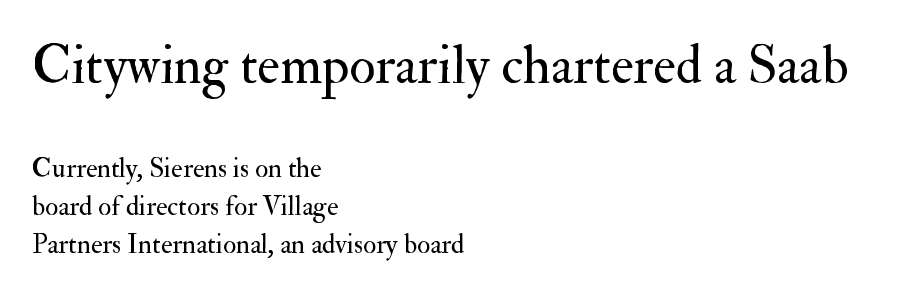
The image shows 54 px regular-weight serif type, upright; set left-aligned, normal line spacing (1.41x), normal letter spacing, not underlined; the first (top) block is 2.0x larger; medium stroke contrast and a small x-height.
